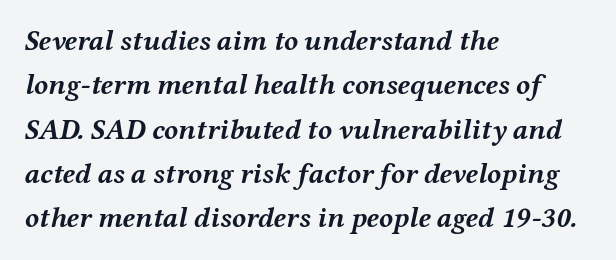
{"italic": "yes", "lean": "right", "slant_degrees": 12, "bold": "yes", "weight": "semibold", "width": "wide", "stroke_contrast": "medium", "x_height": "medium", "monospaced": "no", "underline": "no", "align": "left", "line_spacing": "normal", "line_spacing_ratio": 1.53, "letter_spacing": "normal", "letter_spacing_em": 0.0, "glyph_px": 29}
